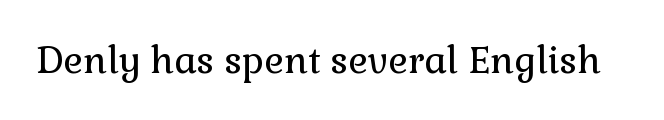
Q: Is the text bold? A: No.
Q: Is the text italic (slanted)? A: No, it is upright.
Q: Is the typeface a serif or a sans-serif typeface? A: Serif.
Q: Is the text underlined? A: No.
Q: Is the spacing between letters normal or unusually wide? A: Normal.
Q: Width (condensed, normal, or wide)? A: Normal.
Q: Stroke contrast? A: Low.
Q: x-height? A: Medium.
Q: Monospaced? A: No.
